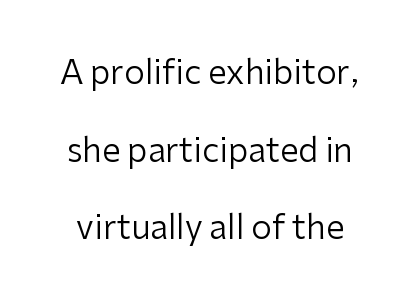
Successive baselines arrive slowly, with a big drop between each. The letters carry no serifs — their stems end cleanly without finishing strokes. The passage shown is not underscored anywhere. Words appear dense and cohesive because spacing is normal. Italic: no, the glyphs are upright roman. This sample has the flowing, uneven cadence of proportional lettering.
